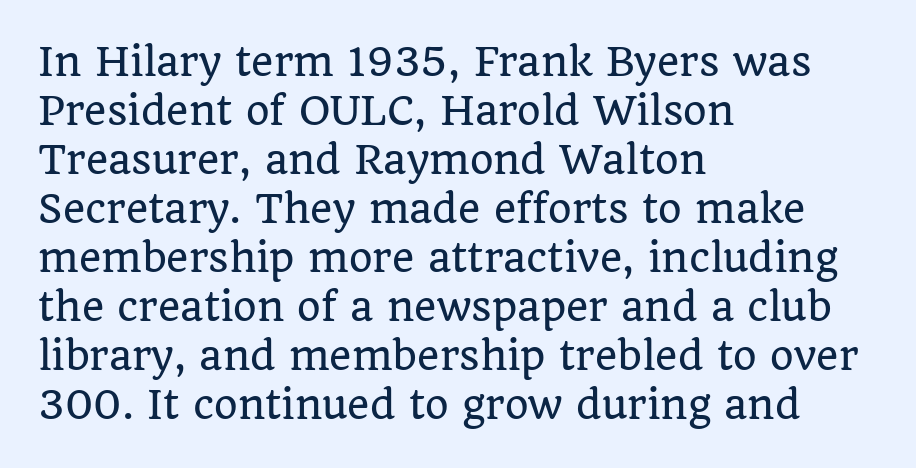
A typesetter would call this zero additional tracking. Rows of type keep a routine distance in the vertical direction. The lines in this sample share a left origin and differ only in where they stop. Italic: no, the glyphs are upright roman. Plain, unruled lines of type.
